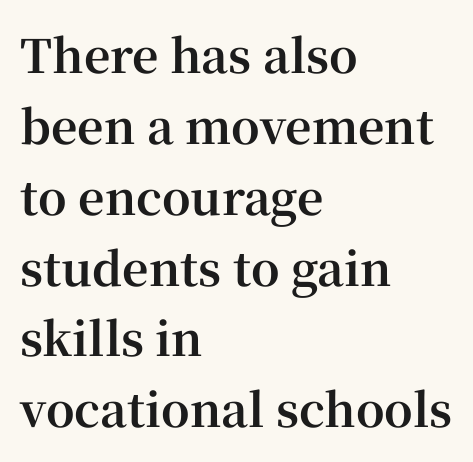
Q: Is the text bold? A: Yes.
Q: Is the text italic (slanted)? A: No, it is upright.
Q: Is the typeface a serif or a sans-serif typeface? A: Serif.
Q: Is the text underlined? A: No.
Q: How is the paragraph aligned? A: Left-aligned.
Q: Is the spacing between letters normal or unusually wide? A: Normal.
Q: Is the spacing between lines tight, normal or loose? A: Normal.
Q: Width (condensed, normal, or wide)? A: Normal.
Q: Stroke contrast? A: High.
Q: x-height? A: Medium.
Q: Monospaced? A: No.
